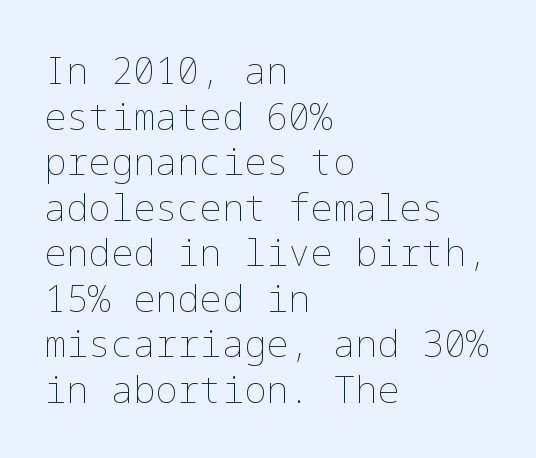
Q: Is the text bold? A: No.
Q: Is the text italic (slanted)? A: No, it is upright.
Q: Is the text underlined? A: No.
Q: How is the paragraph aligned? A: Left-aligned.
Q: Is the spacing between letters normal or unusually wide? A: Normal.
Q: Width (condensed, normal, or wide)? A: Normal.
Q: Stroke contrast? A: Low.
Q: x-height? A: Medium.
